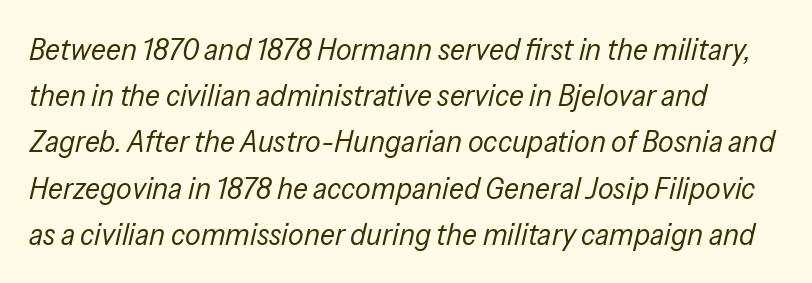
{"italic": "yes", "lean": "right", "slant_degrees": 13, "bold": "no", "weight": "regular", "width": "condensed", "stroke_contrast": "low", "x_height": "medium", "monospaced": "no", "underline": "no", "line_spacing": "normal", "line_spacing_ratio": 1.49, "letter_spacing": "normal", "letter_spacing_em": 0.0, "glyph_px": 31}
